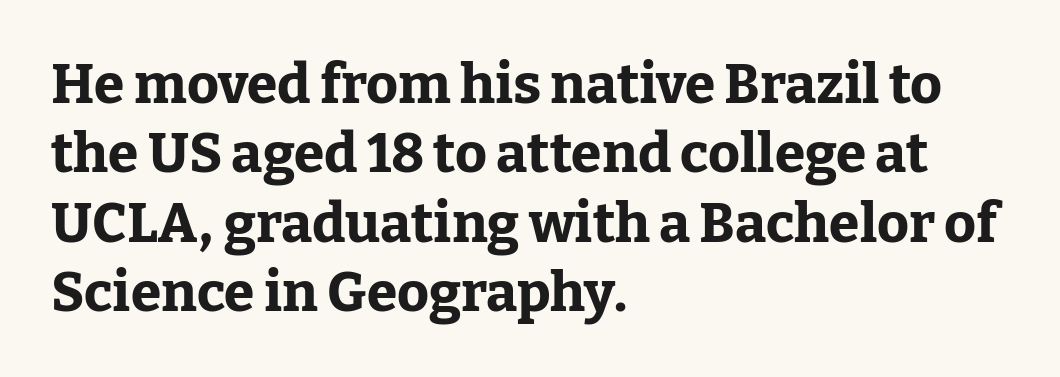
Short and long lines alike share a common starting point at left. The string is rendered with underlining switched off. Compared with an ordinary text face, these strokes are far heavier — a full bold. Baseline-to-baseline distance is the conventional proportion of letter height.
